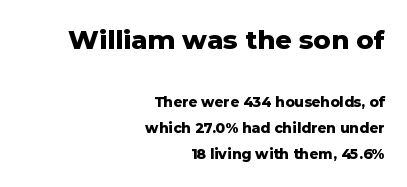
Descenders are the only things crossing below the line. Layout note: lines flush right. Quick note: not italic, upright. The face used here appears at its bigger size in the upper chunk. Each glyph is drawn with heavy, bold strokes. Compared with typical body copy, the letter spacing here is the same.
